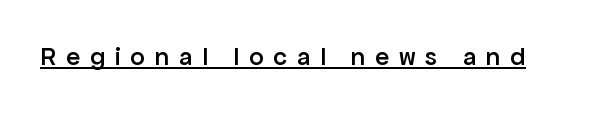
{"italic": "no", "bold": "semi", "underline": "yes", "letter_spacing": "wide", "letter_spacing_em": 0.38, "glyph_px": 26}
